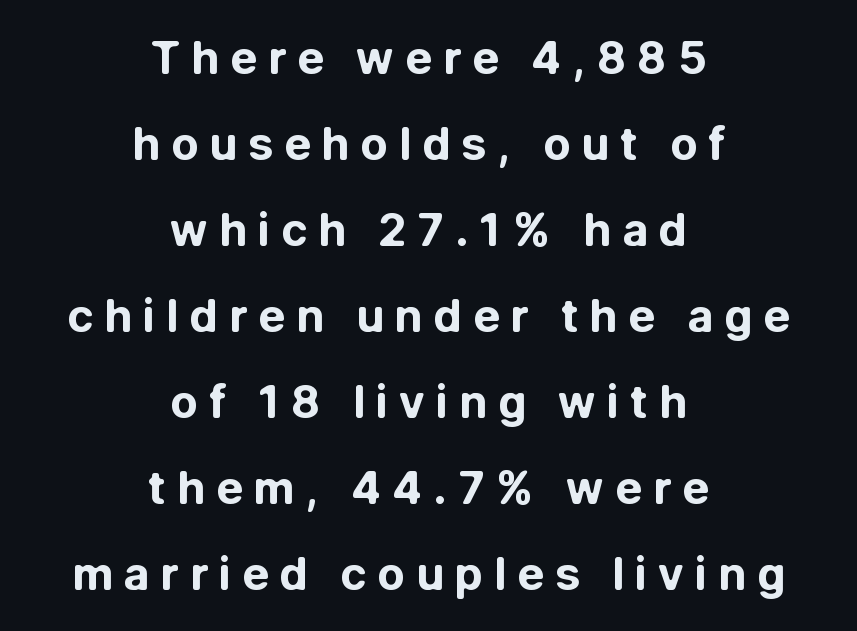
{"serif": "no", "italic": "no", "bold": "yes", "weight": "bold", "width": "normal", "stroke_contrast": "low", "x_height": "medium", "monospaced": "no", "underline": "no", "align": "center", "line_spacing": "loose", "line_spacing_ratio": 1.91, "letter_spacing": "wide", "letter_spacing_em": 0.24, "glyph_px": 45}
